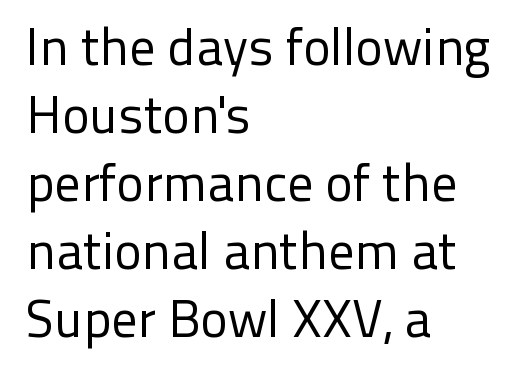
These lines stack with their left ends in a neat column. Students, note that the glyphs here touch the page at normal intervals. A bare baseline throughout the passage. Posture: straight, roman, zero tilt. The vertical gap from one line to the next is medium. The letters advance in unequal steps, a hallmark of proportional type.
